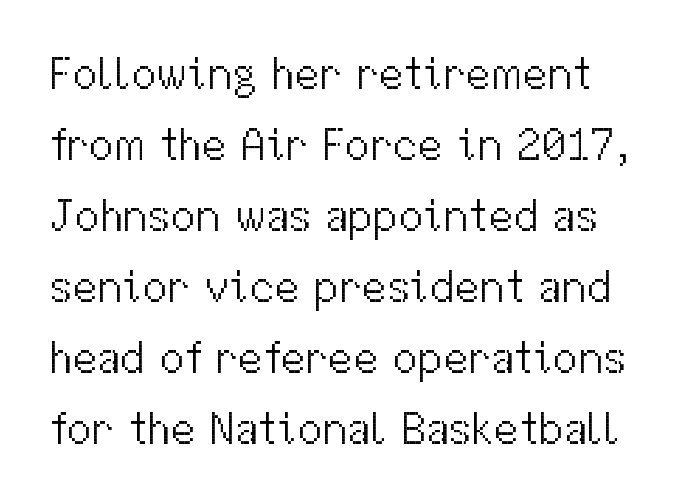
{"serif": "no", "italic": "no", "bold": "no", "weight": "light", "width": "normal", "stroke_contrast": "medium", "x_height": "medium", "monospaced": "no", "underline": "no", "line_spacing": "normal", "line_spacing_ratio": 1.58, "letter_spacing": "normal", "letter_spacing_em": 0.0, "glyph_px": 45}
